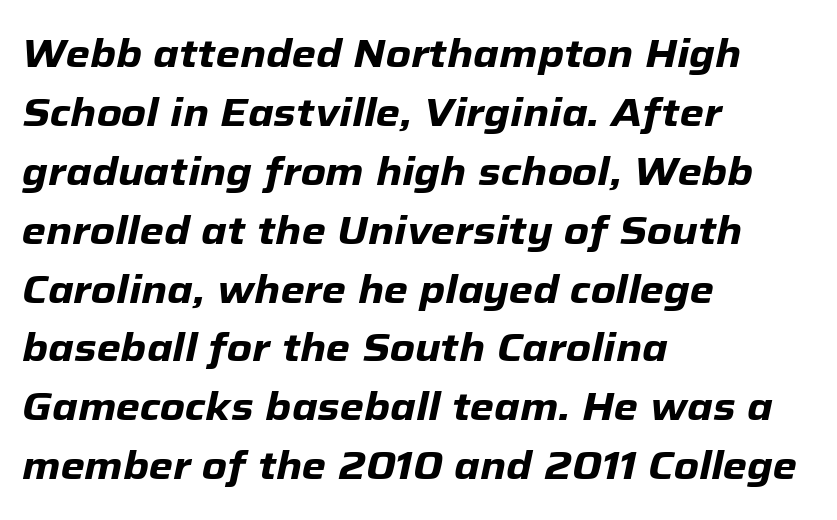
Is the type slanted? Yes — the strokes lean at a clear angle. Students, observe: this is what conventionally led text looks like. Casual observation: everything's shoved over to the left. Each row of text sits above clean, open space. Here the designer chose a conventional face with non-uniform glyph widths. The passage shown has conventional tracking throughout.
